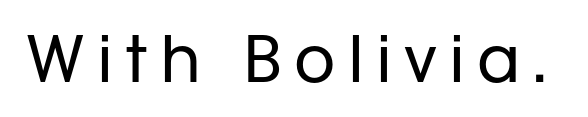
{"serif": "no", "italic": "no", "bold": "no", "weight": "regular", "width": "normal", "stroke_contrast": "low", "x_height": "medium", "monospaced": "no", "underline": "no", "glyph_px": 64}
